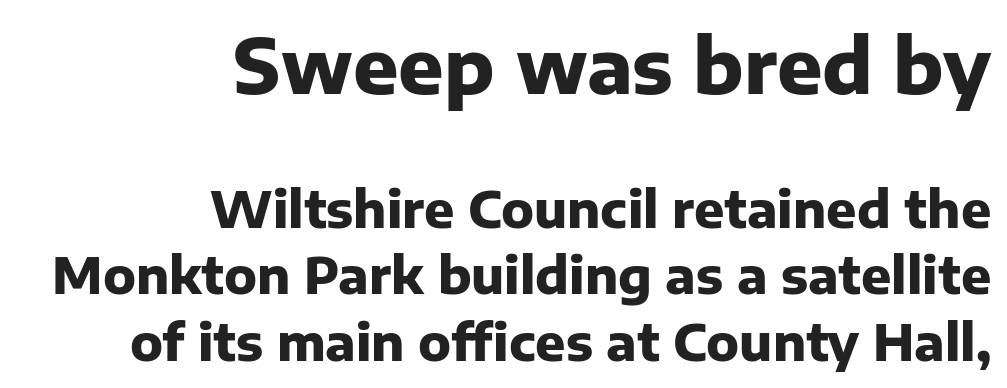
Rule under the text: the space is simply empty. To sum up the face: it is a sans, with no serifs. Spacing verdict: proportional, widths tailored to each character. Quick note: not italic, upright. Interline gaps are of average width in this sample.
